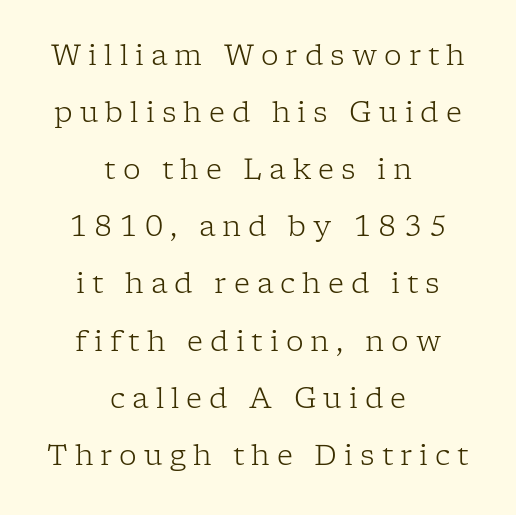
Do the characters align in a grid? No, the font is proportional. These lines stack symmetrically, like a column narrowing and widening about its center. A bare baseline throughout the passage. The tracking reads as deliberately expanded to a designer's eye. Serif or sans? Serif — the stroke terminals have little feet.
